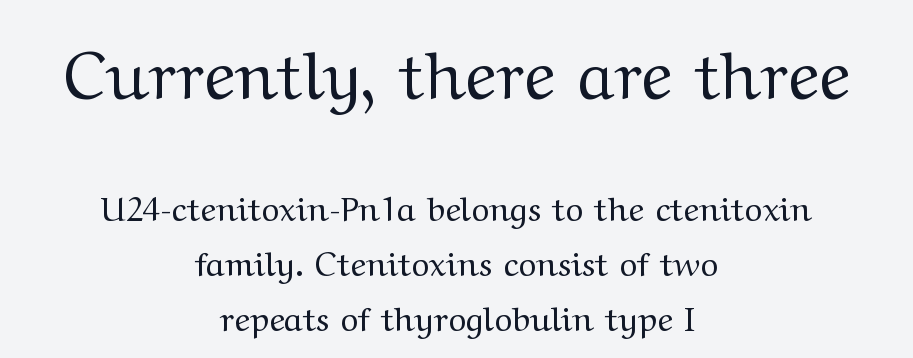
The image shows 67 px regular-weight, wide serif type, upright; set centered, normal line spacing (1.62x), normal letter spacing, not underlined; the first (top) block is 1.97x larger; medium stroke contrast and a medium x-height.
